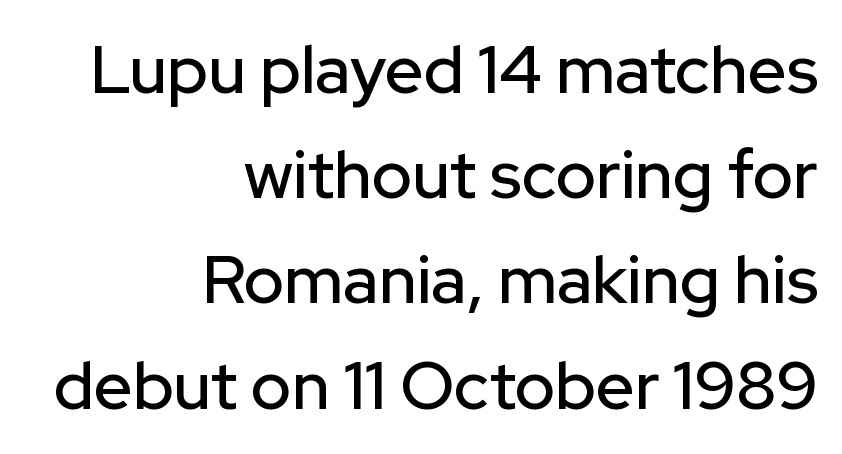
The image shows 67 px sans-serif type, upright; set right-aligned, normal line spacing (1.57x), normal letter spacing, not underlined; low stroke contrast and a medium x-height.
